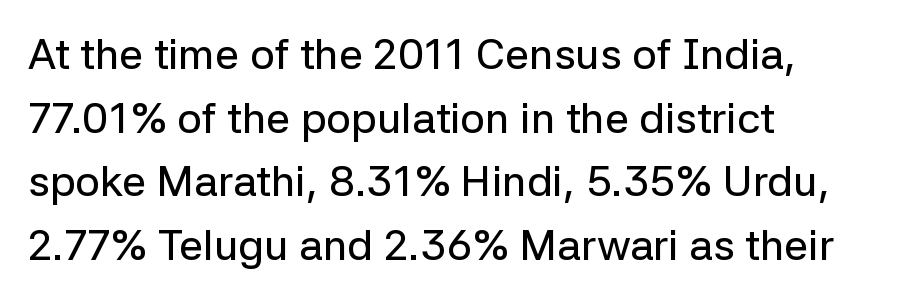
Q: Is the text italic (slanted)? A: No, it is upright.
Q: Is the typeface a serif or a sans-serif typeface? A: Sans-serif.
Q: Is the text underlined? A: No.
Q: How is the paragraph aligned? A: Left-aligned.
Q: Is the spacing between letters normal or unusually wide? A: Normal.
Q: Is the spacing between lines tight, normal or loose? A: Normal.
Q: Width (condensed, normal, or wide)? A: Normal.
Q: Stroke contrast? A: Low.
Q: x-height? A: Medium.
Q: Monospaced? A: No.
